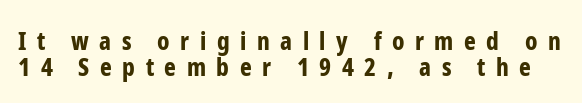
Q: Is the text bold? A: Yes.
Q: Is the text italic (slanted)? A: No, it is upright.
Q: Is the text underlined? A: No.
Q: Is the spacing between letters normal or unusually wide? A: Unusually wide.
Q: Is the spacing between lines tight, normal or loose? A: Tight.
